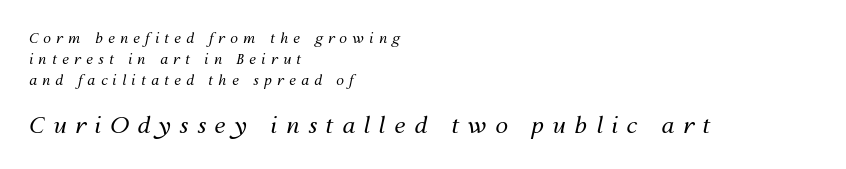
One-word summary of the alignment: left. There's an unmistakable incline to the writing here. Weight: not bold — regular or lighter. These two chunks differ in scale, with the bottom chunk taking the larger measure. Notice how descenders clear the ascenders below comfortably — that's standard leading.
